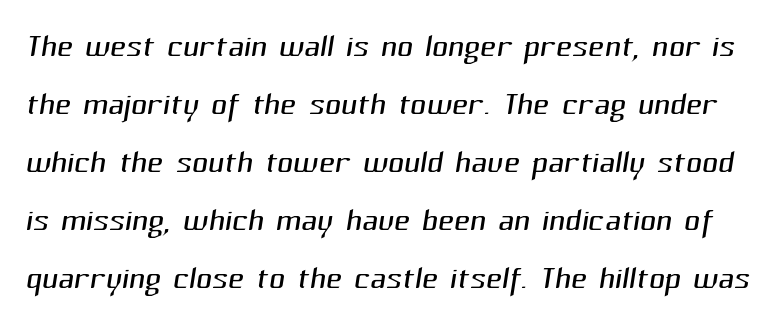
{"serif": "no", "bold": "no", "weight": "light", "width": "normal", "stroke_contrast": "medium", "x_height": "medium", "monospaced": "no", "underline": "no", "line_spacing": "normal", "line_spacing_ratio": 1.32, "letter_spacing": "normal", "letter_spacing_em": 0.0, "glyph_px": 44}
